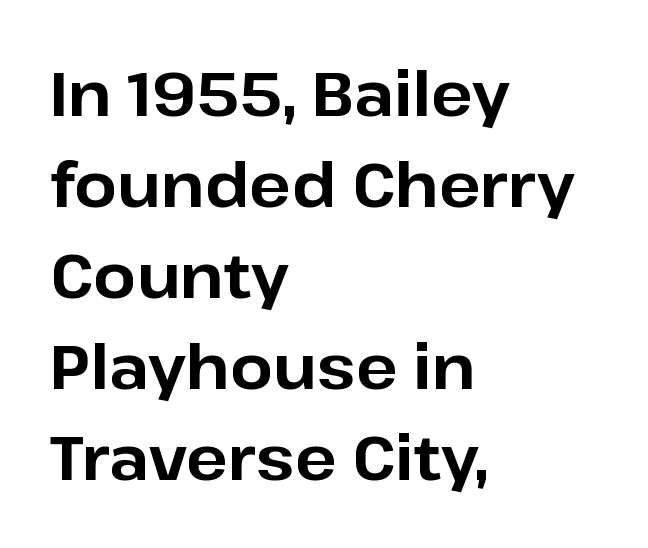
{"serif": "no", "italic": "no", "bold": "yes", "weight": "bold", "width": "normal", "stroke_contrast": "low", "x_height": "medium", "monospaced": "no", "underline": "no", "align": "left", "line_spacing": "normal", "line_spacing_ratio": 1.49, "letter_spacing": "normal", "letter_spacing_em": 0.0, "glyph_px": 61}
